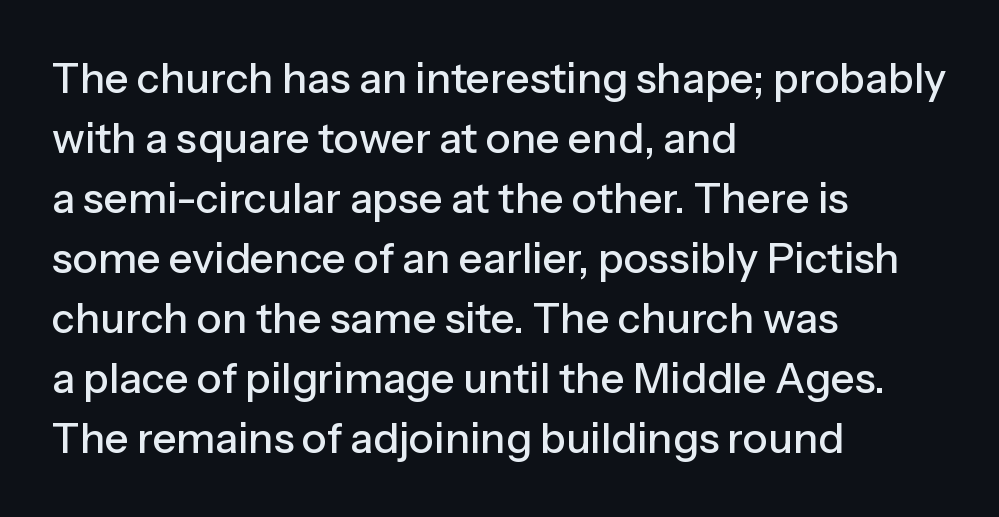
The image shows 42 px sans-serif type, upright; set left-aligned, normal line spacing (1.43x), normal letter spacing, not underlined; low stroke contrast and a medium x-height.
